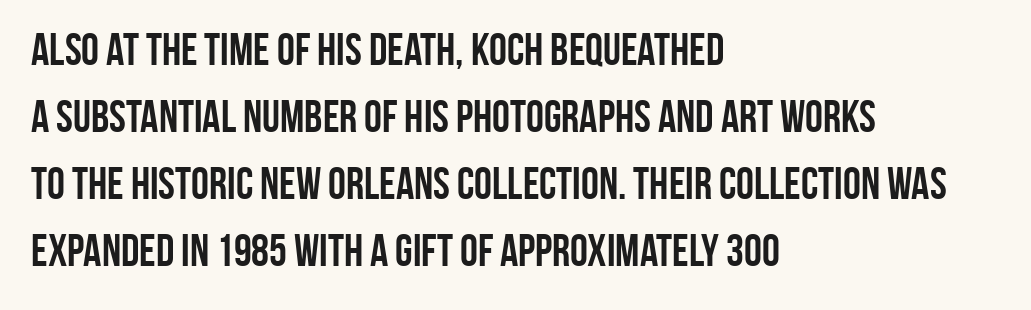
The image shows 45 px semibold, condensed sans-serif type, upright; set left-aligned, normal line spacing (1.49x), normal letter spacing, not underlined; low stroke contrast and a large x-height.
